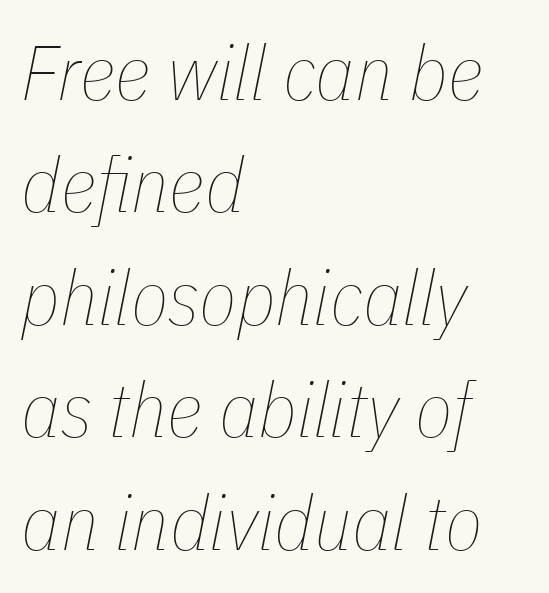
A typesetter would call this zero additional tracking. Compared with typical paragraphs, the rows here are spaced about the same. Where is the straight margin? On the left. Do the characters align in a grid? No, the font is proportional. Nobody drew a line under any word here. Nothing heavy about these letters — not bold at all.
